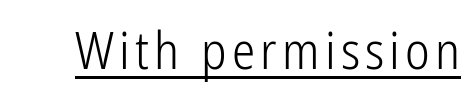
Q: Is the text bold? A: No.
Q: Is the text italic (slanted)? A: No, it is upright.
Q: Is the typeface a serif or a sans-serif typeface? A: Sans-serif.
Q: Is the text underlined? A: Yes.
Q: Width (condensed, normal, or wide)? A: Condensed.
Q: Stroke contrast? A: Low.
Q: x-height? A: Medium.
Q: Monospaced? A: No.
